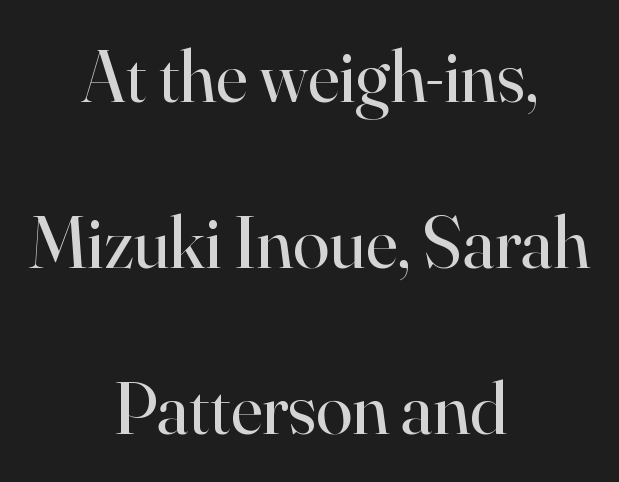
Q: Is the text bold? A: No.
Q: Is the text italic (slanted)? A: No, it is upright.
Q: Is the typeface a serif or a sans-serif typeface? A: Serif.
Q: Is the text underlined? A: No.
Q: How is the paragraph aligned? A: Centered.
Q: Is the spacing between letters normal or unusually wide? A: Normal.
Q: Is the spacing between lines tight, normal or loose? A: Loose.
Q: Width (condensed, normal, or wide)? A: Normal.
Q: Stroke contrast? A: High.
Q: x-height? A: Small.
Q: Monospaced? A: No.
